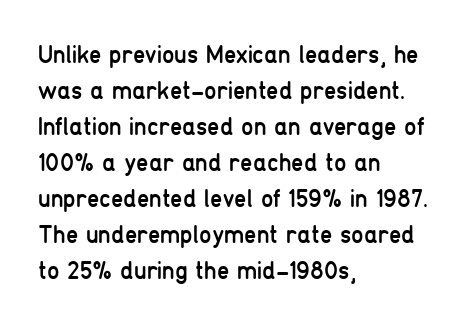
The rendering anchors every line to the left-hand side. Words appear dense and cohesive because spacing is normal. Does the leading feel generous? No, just average. A quiet, ordinary-to-light weight characterises the typeface.
